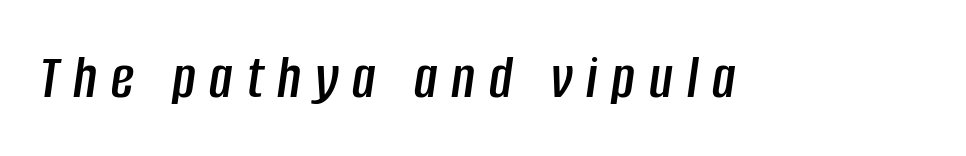
The tracking jumps out immediately: characters are airy and widely separated. Style check: oblique. A typesetter would call this proportional, since set widths differ per character. Rule under the text: the space is simply empty.
